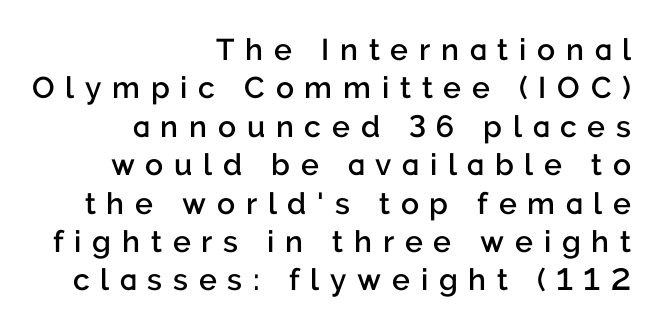
The image shows 30 px semibold sans-serif type, upright; set right-aligned, normal line spacing (1.28x), unusually wide letter spacing (+0.36 em), not underlined; low stroke contrast and a medium x-height.
